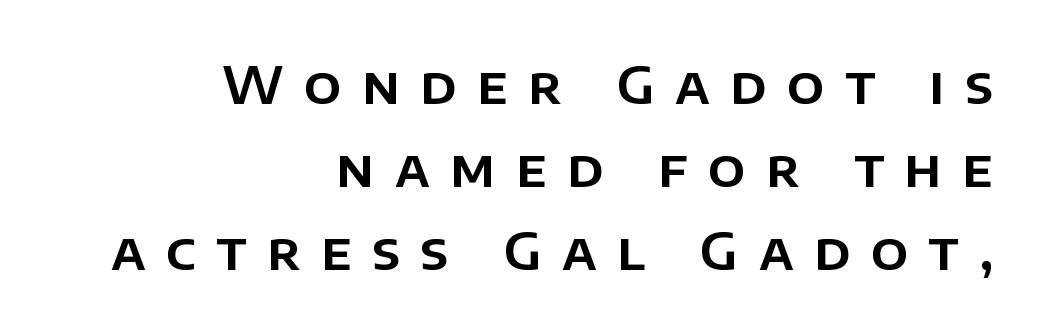
The image shows 52 px sans-serif type, upright; set right-aligned, normal line spacing (1.6x), unusually wide letter spacing (+0.39 em), not underlined; low stroke contrast and a large x-height.
